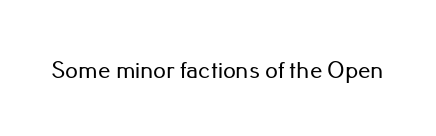
If you drew a line through each stem, it would be perfectly vertical. Characters follow at the spacing the type designer built in. The words here are not underlined.
